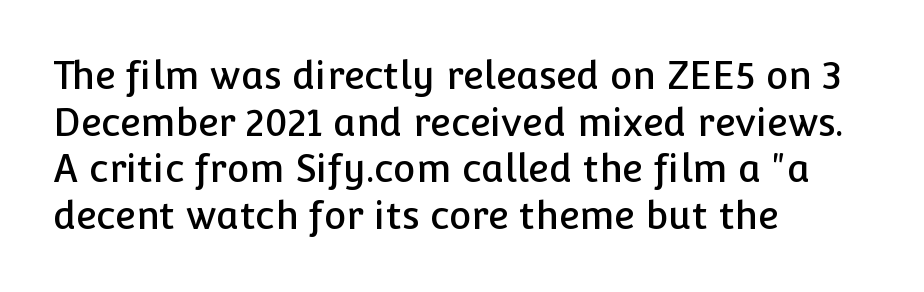
{"serif": "no", "italic": "no", "width": "normal", "stroke_contrast": "low", "x_height": "medium", "monospaced": "no", "underline": "no", "align": "left", "line_spacing_ratio": 1.23, "letter_spacing": "normal", "letter_spacing_em": 0.0, "glyph_px": 38}
